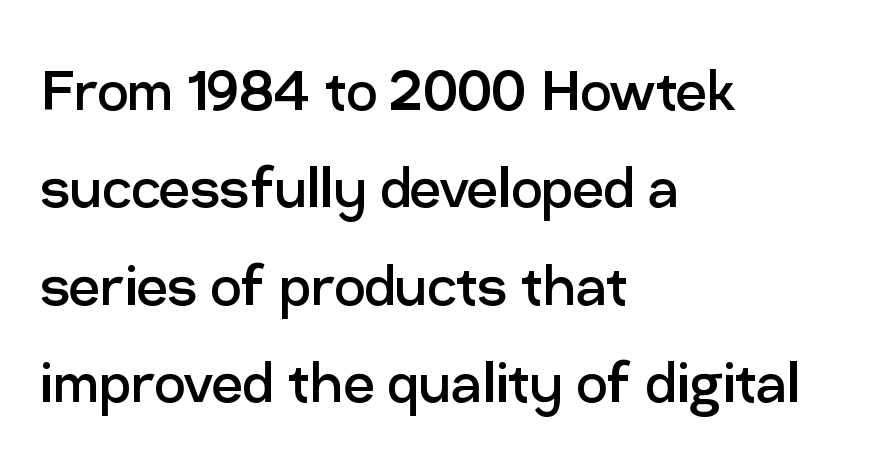
Q: Is the text bold? A: No.
Q: Is the text italic (slanted)? A: No, it is upright.
Q: Is the typeface a serif or a sans-serif typeface? A: Sans-serif.
Q: Is the text underlined? A: No.
Q: How is the paragraph aligned? A: Left-aligned.
Q: Is the spacing between letters normal or unusually wide? A: Normal.
Q: Is the spacing between lines tight, normal or loose? A: Normal.
Q: Width (condensed, normal, or wide)? A: Normal.
Q: Stroke contrast? A: Low.
Q: x-height? A: Medium.
Q: Monospaced? A: No.
